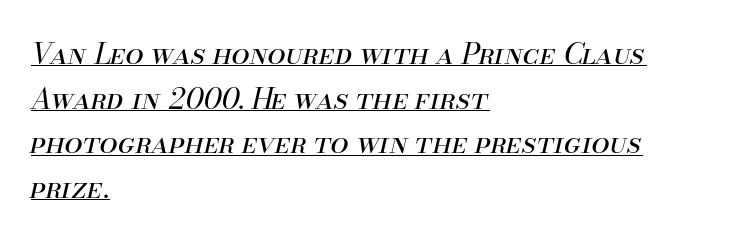
{"italic": "yes", "lean": "right", "slant_degrees": 13, "bold": "no", "weight": "regular", "width": "normal", "stroke_contrast": "medium", "x_height": "small", "monospaced": "no", "underline": "yes", "align": "left", "line_spacing": "normal", "line_spacing_ratio": 1.54, "letter_spacing": "normal", "letter_spacing_em": 0.0, "glyph_px": 29}
